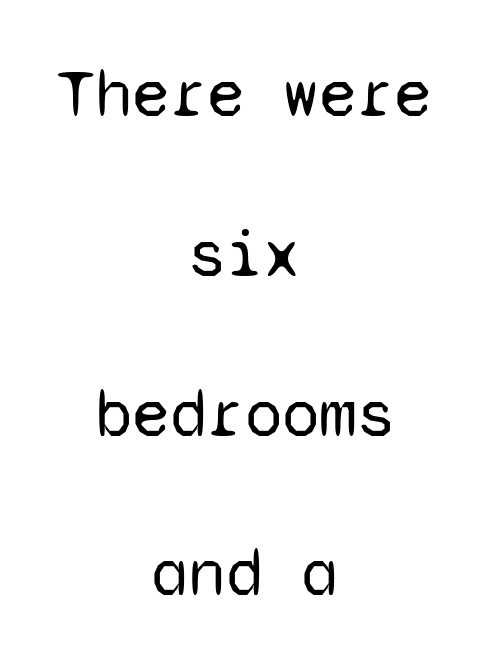
The image shows 68 px regular-weight sans-serif type, upright, monospaced; set centered, loose line spacing (2.35x), normal letter spacing, not underlined; low stroke contrast and a medium x-height.
